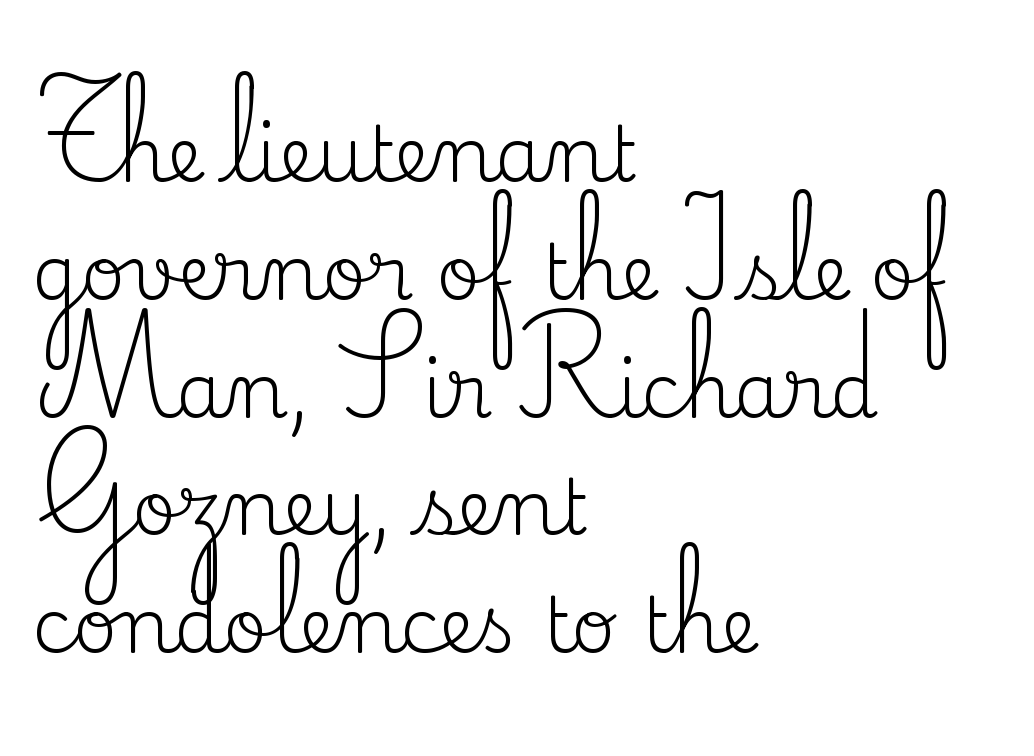
The image shows 77 px regular-weight serif type, upright; set left-aligned, normal line spacing (1.53x), normal letter spacing, not underlined; medium stroke contrast and a small x-height.
